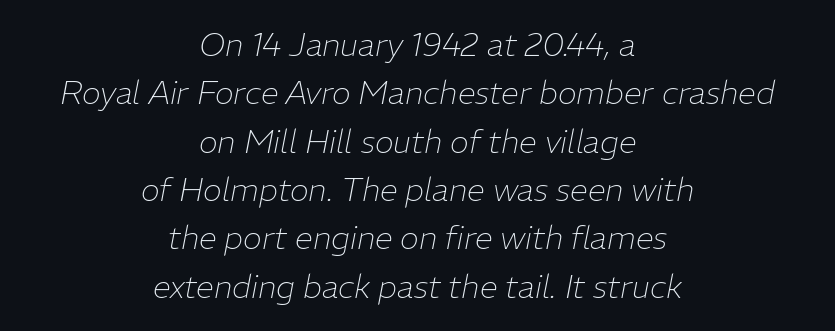
{"italic": "yes", "lean": "right", "slant_degrees": 11, "bold": "no", "weight": "thin", "width": "normal", "stroke_contrast": "low", "x_height": "medium", "monospaced": "no", "underline": "no", "align": "center", "line_spacing": "normal", "line_spacing_ratio": 1.51, "letter_spacing": "normal", "letter_spacing_em": 0.0, "glyph_px": 32}
